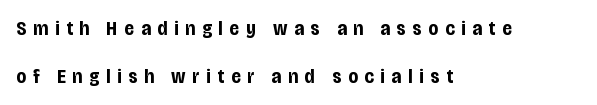
The image shows 20 px bold type, upright; set left-aligned, loose line spacing (2.39x), unusually wide letter spacing (+0.34 em), not underlined.
